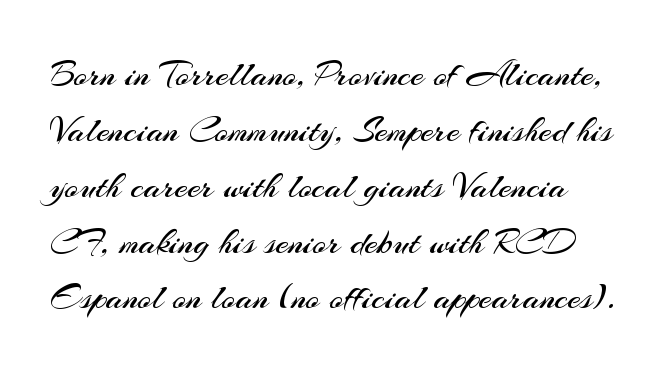
The image shows 37 px regular-weight sans-serif type; set normal line spacing (1.51x), normal letter spacing, not underlined; medium stroke contrast and a small x-height.
